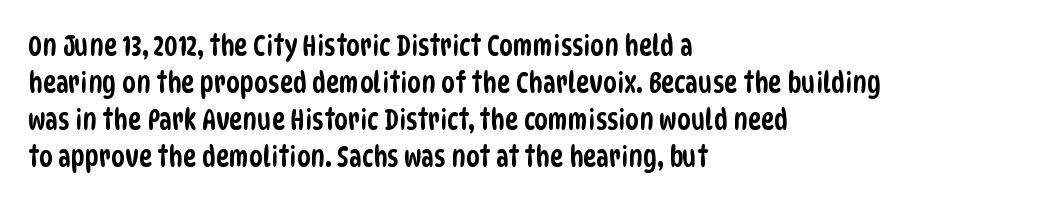
{"serif": "no", "width": "condensed", "stroke_contrast": "low", "x_height": "large", "monospaced": "no", "underline": "no", "align": "left", "line_spacing": "normal", "line_spacing_ratio": 1.32, "letter_spacing": "normal", "letter_spacing_em": 0.0, "glyph_px": 28}
